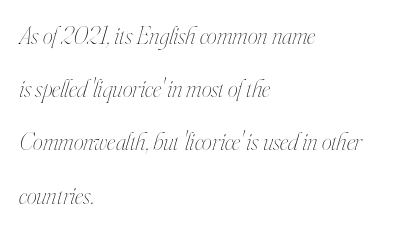
Q: Is the text bold? A: No.
Q: Is the text italic (slanted)? A: Yes, it leans right by about 16 degrees.
Q: Is the text underlined? A: No.
Q: How is the paragraph aligned? A: Left-aligned.
Q: Is the spacing between letters normal or unusually wide? A: Normal.
Q: Is the spacing between lines tight, normal or loose? A: Loose.
